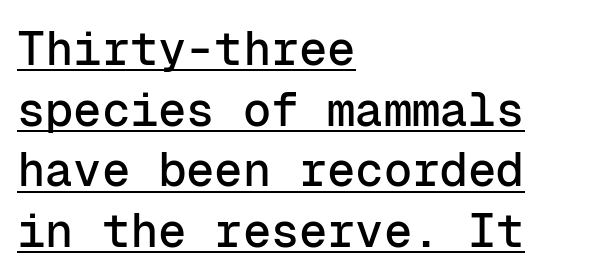
The image shows 47 px sans-serif type, upright, monospaced; set left-aligned, normal line spacing (1.29x), normal letter spacing, underlined; low stroke contrast and a medium x-height.
